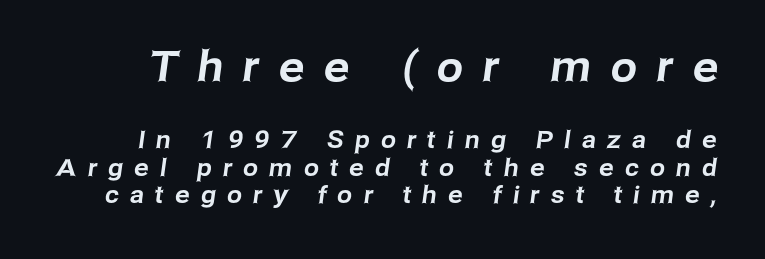
The passage shown stacks its lines with hardly any gap. This is sans-serif lettering, the kind often seen on screens and signage. Check under the words: just untouched page. Here the glyphs are tracked loosely, breaking word shapes into spaced letters. The face used here is proportionally spaced, like ordinary book or web type.
